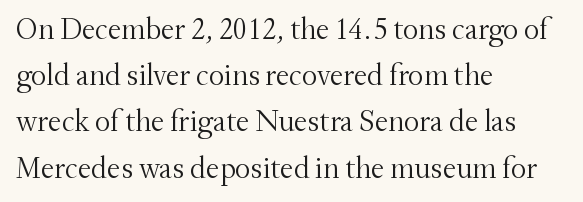
The image shows 30 px light serif type, upright; set left-aligned, normal line spacing (1.54x), normal letter spacing, not underlined; medium stroke contrast and a small x-height.
